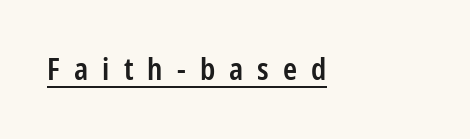
The image shows 30 px semibold, condensed sans-serif type, upright; set left-aligned, unusually wide letter spacing (+0.47 em), underlined; low stroke contrast and a medium x-height.
